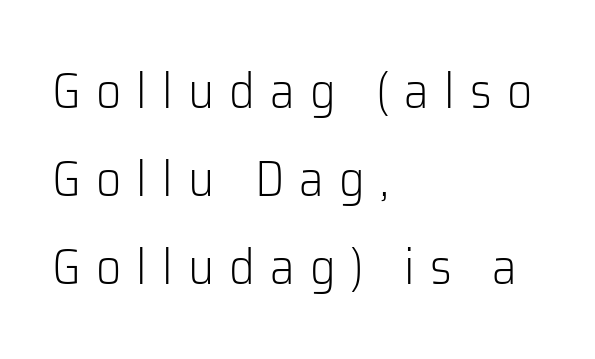
{"serif": "no", "italic": "no", "bold": "no", "weight": "light", "width": "normal", "stroke_contrast": "low", "x_height": "medium", "monospaced": "no", "underline": "no", "align": "left", "line_spacing_ratio": 1.8, "letter_spacing": "wide", "letter_spacing_em": 0.31, "glyph_px": 49}
